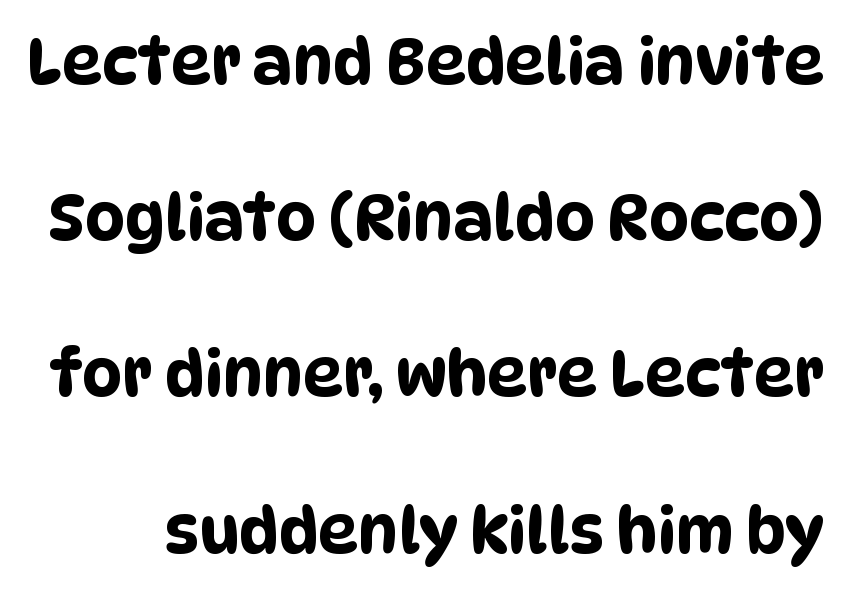
Has an underline been added? It has not. Default kerning and tracking; the words read as compact shapes. Widely set lines give the paragraph a tall, airy silhouette. Proportional: the letters do not fall into vertical columns.
